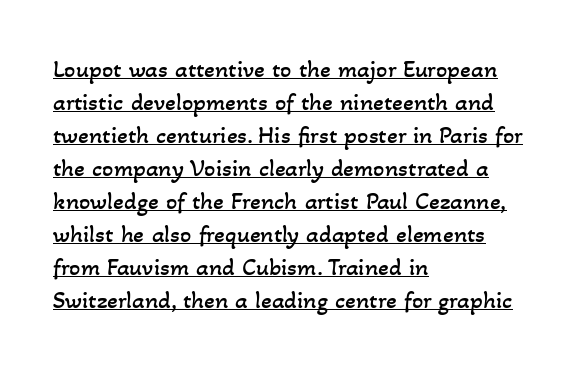
{"bold": "no", "underline": "yes", "align": "left", "line_spacing": "normal", "line_spacing_ratio": 1.32, "letter_spacing": "normal", "letter_spacing_em": 0.0, "glyph_px": 25}
